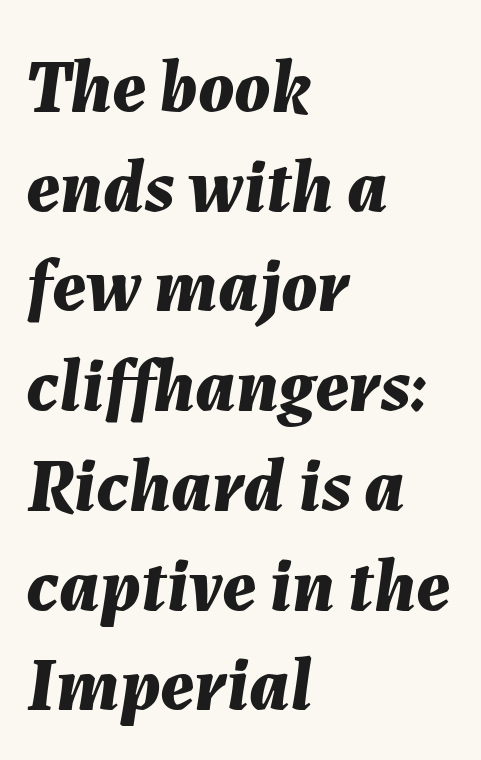
Q: Is the text bold? A: Yes.
Q: Is the text italic (slanted)? A: Yes, it leans right by about 7 degrees.
Q: Is the text underlined? A: No.
Q: How is the paragraph aligned? A: Left-aligned.
Q: Is the spacing between letters normal or unusually wide? A: Normal.
Q: Is the spacing between lines tight, normal or loose? A: Normal.
Q: Width (condensed, normal, or wide)? A: Normal.
Q: Stroke contrast? A: Medium.
Q: x-height? A: Medium.
Q: Monospaced? A: No.
